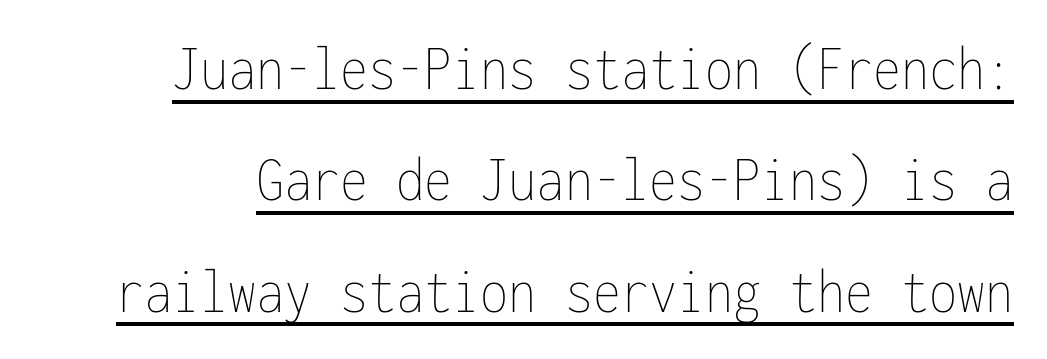
Looks like terminal output: every glyph gets an equal slot. Each word holds together tightly as a unit, with standard inter-letter gaps. A quiet, ordinary-to-light weight characterises the typeface. Tall strokes in this sample are plumb rather than angled. Emphasis is given by a line drawn under the lettering.
